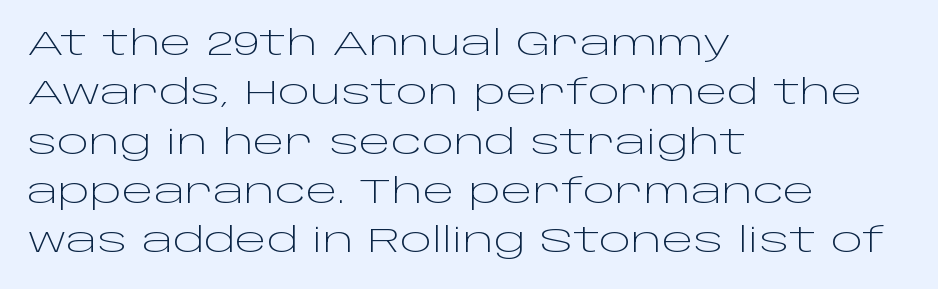
The image shows 34 px light, wide sans-serif type, upright; set left-aligned, normal line spacing (1.45x), normal letter spacing, not underlined; low stroke contrast and a large x-height.
